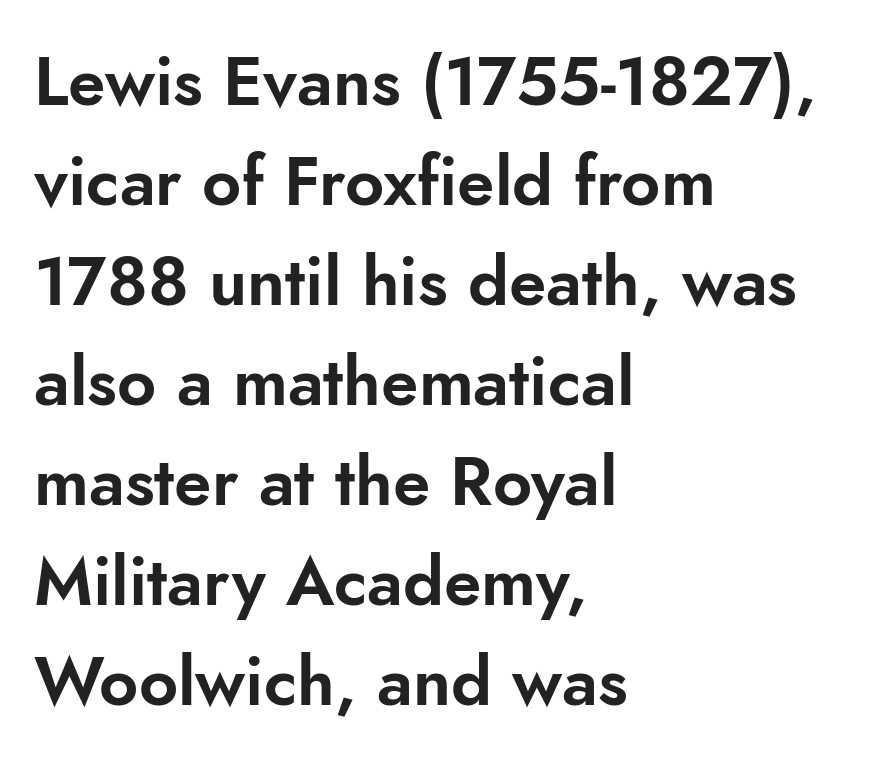
Q: Is the text italic (slanted)? A: No, it is upright.
Q: Is the typeface a serif or a sans-serif typeface? A: Sans-serif.
Q: Is the text underlined? A: No.
Q: How is the paragraph aligned? A: Left-aligned.
Q: Is the spacing between letters normal or unusually wide? A: Normal.
Q: Is the spacing between lines tight, normal or loose? A: Normal.
Q: Width (condensed, normal, or wide)? A: Normal.
Q: Stroke contrast? A: Low.
Q: x-height? A: Small.
Q: Monospaced? A: No.
